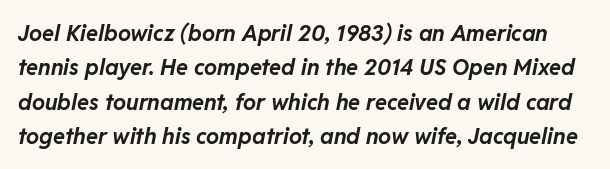
{"italic": "yes", "lean": "right", "slant_degrees": 11, "bold": "yes", "underline": "no", "line_spacing": "normal", "line_spacing_ratio": 1.56, "letter_spacing": "normal", "letter_spacing_em": 0.0, "glyph_px": 22}
